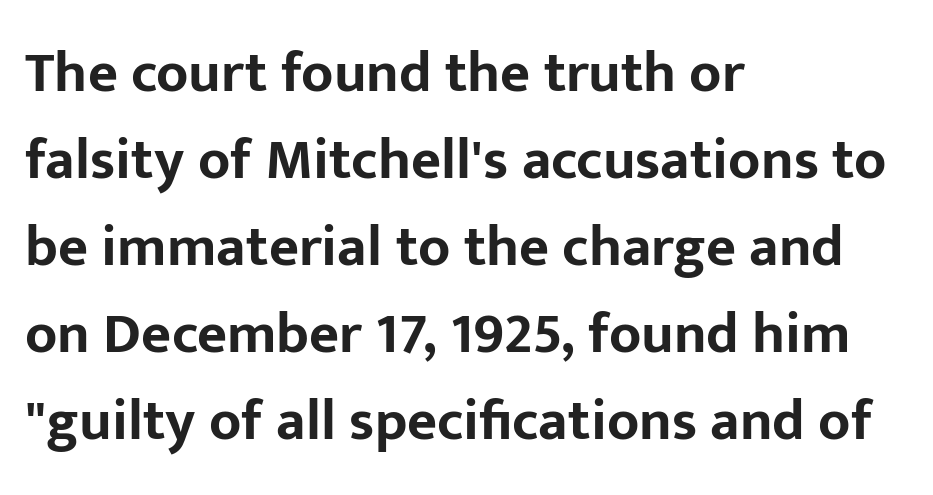
Nothing sits at the stroke ends, so this counts as sans-serif. Leftover space on each line is placed entirely after the last word. In terms of leading, this rendering sits right in the middle. Short note: letters normally spaced. A typesetter would call this proportional, since set widths differ per character.
